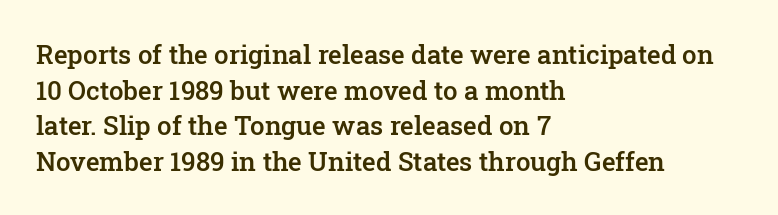
The letters sit at their default tracking, neither squeezed nor spread. Line starts are locked; line ends wander. These words are printed semibold, heavier than regular yet not bold. Does the lettering tilt? It doesn't — this is upright. Students, observe: this is what conventionally led text looks like. Type without underlining.
